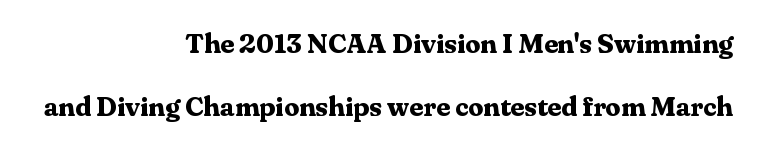
Q: Is the text bold? A: Yes.
Q: Is the text italic (slanted)? A: No, it is upright.
Q: Is the text underlined? A: No.
Q: How is the paragraph aligned? A: Right-aligned.
Q: Is the spacing between letters normal or unusually wide? A: Normal.
Q: Is the spacing between lines tight, normal or loose? A: Loose.
